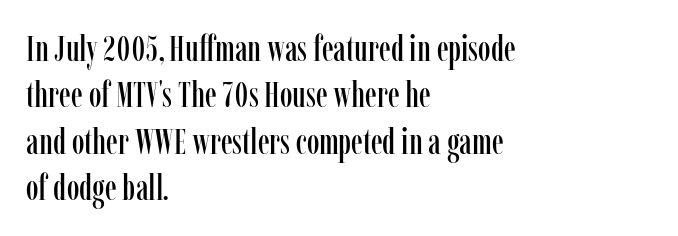
The image shows 36 px condensed serif type, upright; set left-aligned, normal line spacing (1.29x), normal letter spacing, not underlined; low stroke contrast and a medium x-height.
